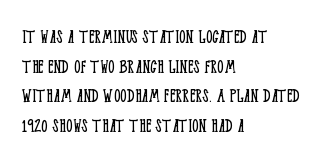
{"italic": "no", "bold": "no", "underline": "no", "align": "left", "line_spacing": "normal", "line_spacing_ratio": 1.41, "letter_spacing": "normal", "letter_spacing_em": 0.0, "glyph_px": 21}
